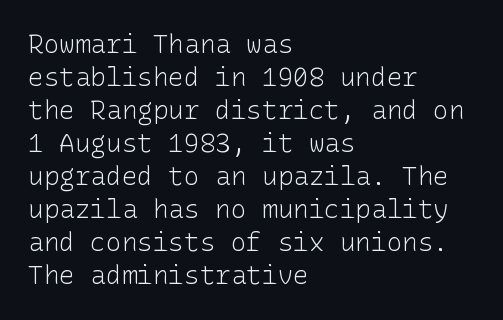
The image shows 26 px text type, upright; set left-aligned, normal line spacing (1.27x), normal letter spacing, not underlined.
